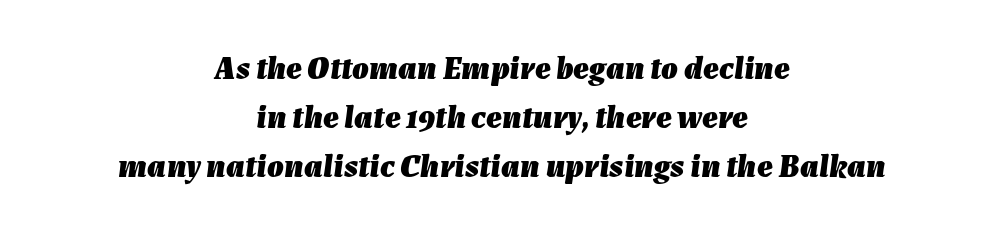
Is there much room between lines? A standard amount, neither cramped nor airy. Layout note: lines centered. Default kerning and tracking; the words read as compact shapes. Plain, unruled lines of type. Character widths vary here, with narrow letters taking less room than wide ones.
